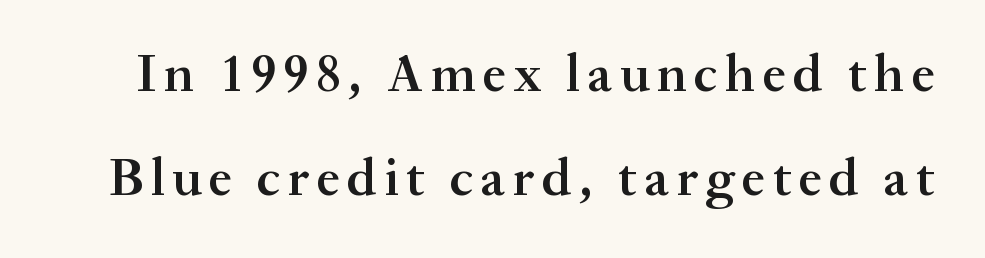
The rendering shows small feet on the letterforms — a serif design. Proportional: the letters do not fall into vertical columns. No word sits above an underline. Reading down the column, the eye jumps a long way to each next line. A typesetter would mark this as roman, not italic. On the weight axis this lands at semibold, roughly 600.
